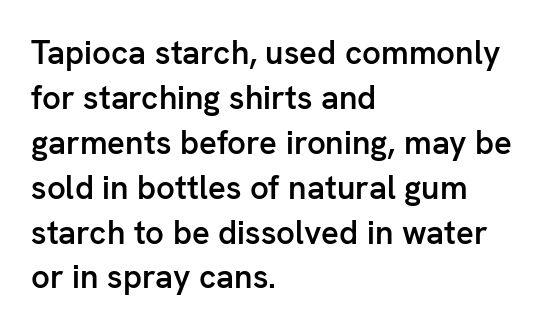
Q: Is the text bold? A: Semi-bold.
Q: Is the text italic (slanted)? A: No, it is upright.
Q: Is the typeface a serif or a sans-serif typeface? A: Sans-serif.
Q: Is the text underlined? A: No.
Q: How is the paragraph aligned? A: Left-aligned.
Q: Is the spacing between letters normal or unusually wide? A: Normal.
Q: Is the spacing between lines tight, normal or loose? A: Normal.
Q: Width (condensed, normal, or wide)? A: Normal.
Q: Stroke contrast? A: Low.
Q: x-height? A: Medium.
Q: Monospaced? A: No.
